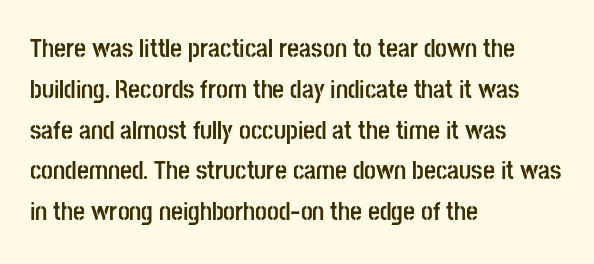
Q: Is the text bold? A: Yes.
Q: Is the text italic (slanted)? A: No, it is upright.
Q: Is the text underlined? A: No.
Q: How is the paragraph aligned? A: Left-aligned.
Q: Is the spacing between letters normal or unusually wide? A: Normal.
Q: Is the spacing between lines tight, normal or loose? A: Normal.
